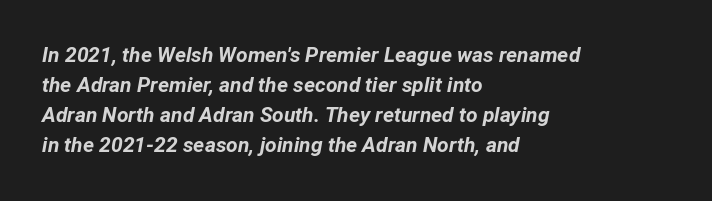
The line-height multiplier appears to be the usual default. Is the letter spacing exaggerated? No — it looks like the ordinary default. These lines carry a lot of weight — the face is fully bold. Check the space under the baseline: it is left empty. The typesetter chose a ragged-right arrangement here.
